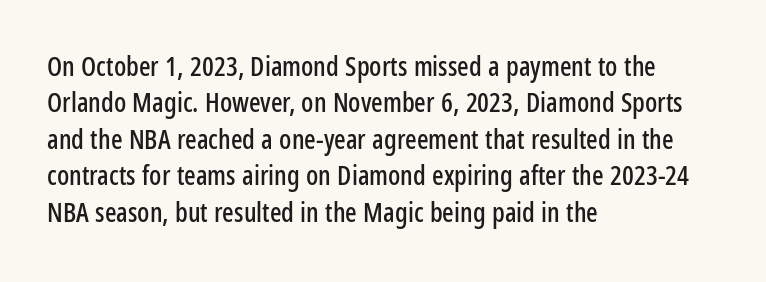
The image shows 27 px text type, upright; set left-aligned, normal line spacing (1.35x), normal letter spacing, not underlined.
